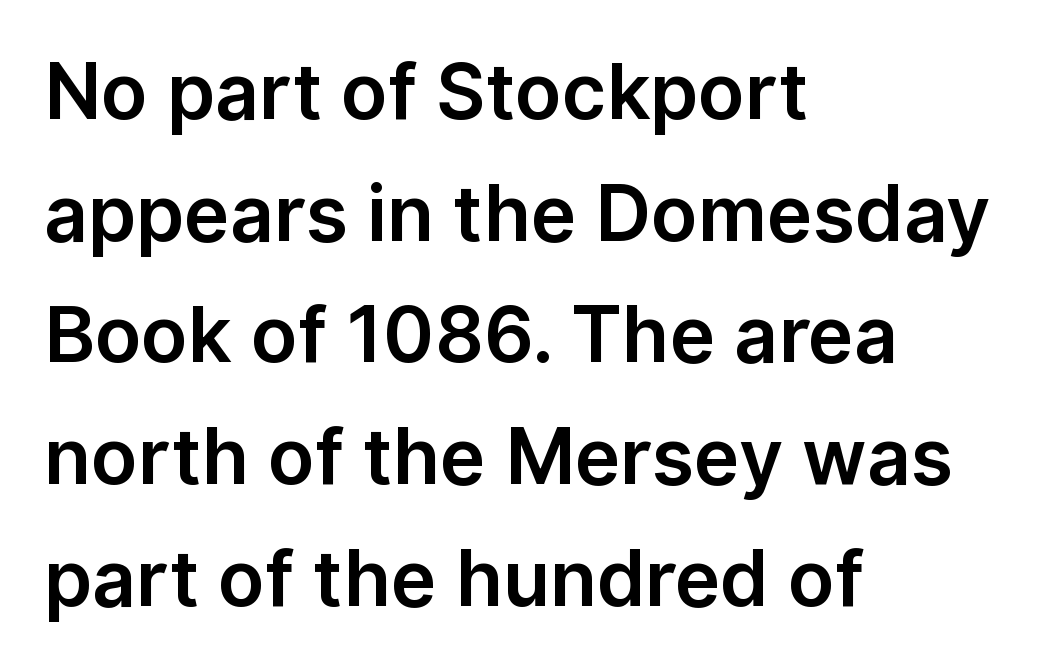
The image shows 77 px sans-serif type, upright; set left-aligned, normal line spacing (1.58x), normal letter spacing, not underlined; low stroke contrast and a medium x-height.
